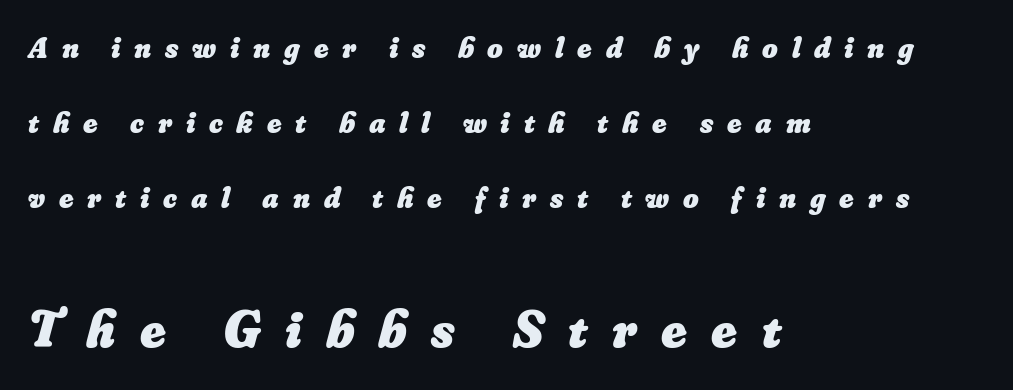
The image shows 53 px heavy type; set left-aligned, loose line spacing (2.5x), unusually wide letter spacing (+0.46 em), not underlined; the second (bottom) block is 1.77x larger; low stroke contrast and a small x-height.
